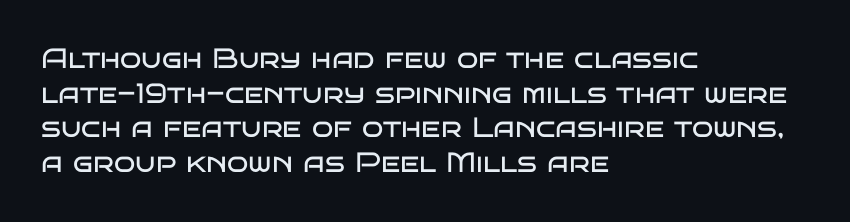
The image shows 28 px regular-weight, wide sans-serif type, upright; set left-aligned, line spacing 1.24x, normal letter spacing, not underlined; low stroke contrast and a large x-height.
